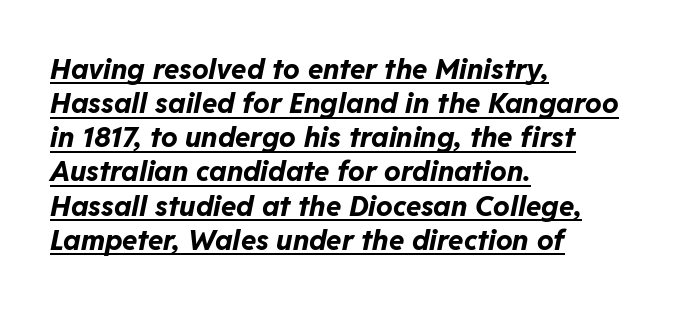
Caption: standard tracking, unaltered. Strong, thick strokes mark this as bold type. The face used here appears with an underline applied. Italic? Definitely — the glyphs are oblique.
